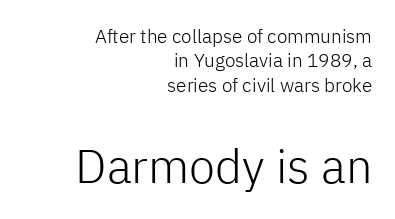
Q: Is the text bold? A: No.
Q: Is the text italic (slanted)? A: No, it is upright.
Q: Is the typeface a serif or a sans-serif typeface? A: Sans-serif.
Q: Is the text underlined? A: No.
Q: How is the paragraph aligned? A: Right-aligned.
Q: Is the spacing between letters normal or unusually wide? A: Normal.
Q: Is the spacing between lines tight, normal or loose? A: Normal.
Q: Which block of text is set in a larger size, the first (top) or the second (bottom)? A: The second (bottom) one.
Q: Width (condensed, normal, or wide)? A: Normal.
Q: Stroke contrast? A: Low.
Q: x-height? A: Medium.
Q: Monospaced? A: No.
